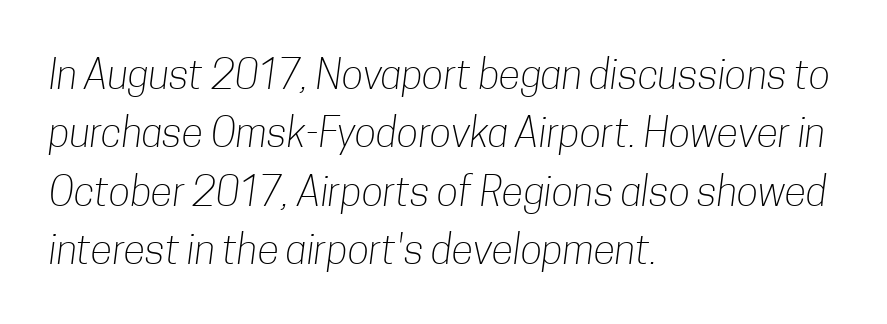
Q: Is the text bold? A: No.
Q: Is the typeface a serif or a sans-serif typeface? A: Sans-serif.
Q: Is the text underlined? A: No.
Q: How is the paragraph aligned? A: Left-aligned.
Q: Is the spacing between letters normal or unusually wide? A: Normal.
Q: Is the spacing between lines tight, normal or loose? A: Normal.
Q: Width (condensed, normal, or wide)? A: Condensed.
Q: Stroke contrast? A: Low.
Q: x-height? A: Medium.
Q: Monospaced? A: No.
